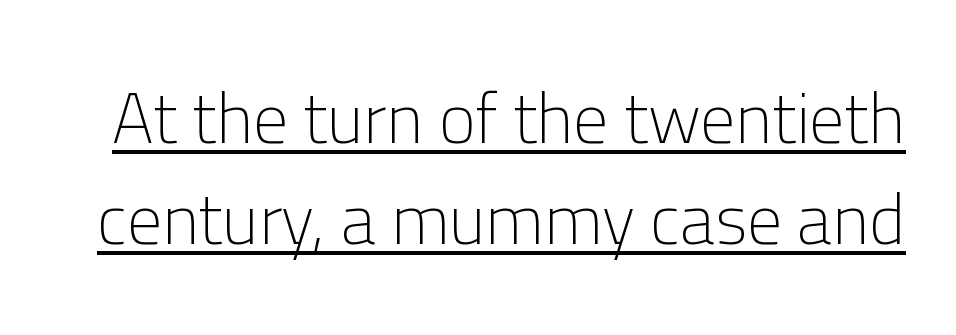
Letters have the restrained weight of plain body copy at most. Character widths vary here, with narrow letters taking less room than wide ones. Vertically, the passage feels balanced, rows spaced as you'd expect. The glyphs are accompanied by a horizontal stroke just below them. This sample uses plain, unmodified letter spacing. Rendered with straight, roman letterforms.
